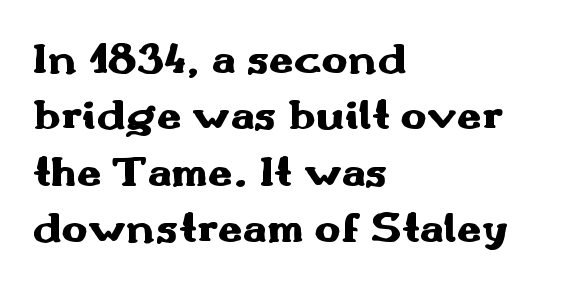
Examine the stroke ends and you'll find no serifs. These lines are set flush left with a ragged right edge. In terms of posture, this sample is upright. The face used here is rendered with its standard letterfit. You could not count columns in this text — the font is proportionally spaced. Regular leading.
